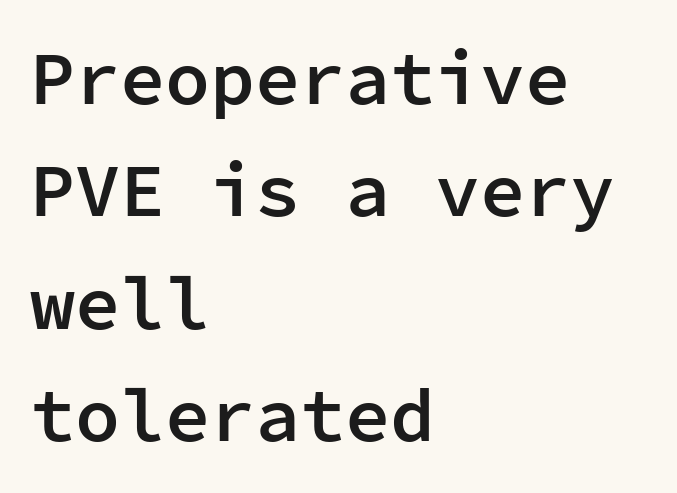
The image shows 75 px semibold sans-serif type, upright, monospaced; set left-aligned, normal line spacing (1.5x), normal letter spacing, not underlined; low stroke contrast and a medium x-height.
